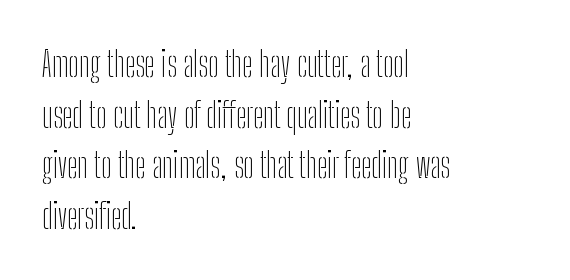
Here the glyphs are tracked normally, forming tight word shapes. These lines sit exactly where default settings would place them. Ordinary non-slanted type is in use. The glyphs are unaccompanied by any horizontal stroke below them. Heft: none added — not bold.
